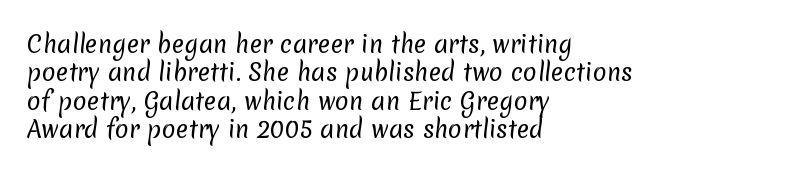
{"bold": "no", "underline": "no", "align": "left", "line_spacing_ratio": 1.23, "letter_spacing": "normal", "letter_spacing_em": 0.0, "glyph_px": 23}
